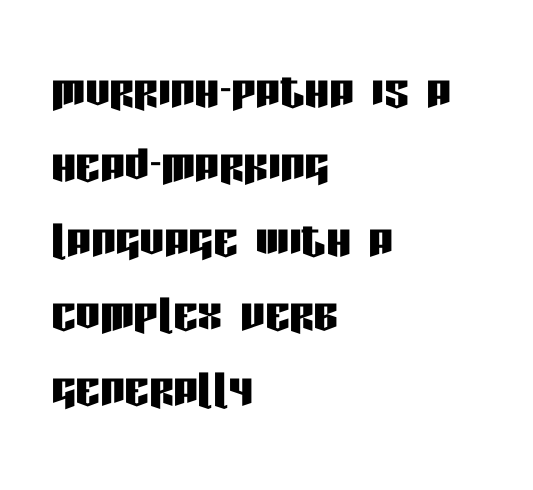
When letters stand straight like this, we call the style roman or upright. The typesetter chose a ragged-right arrangement here. In terms of letterspacing, this is plain default setting. The area under the type is left untouched. Each letter's strokes conclude bluntly, with no projecting serifs. Do the characters align in a grid? No, the font is proportional.
